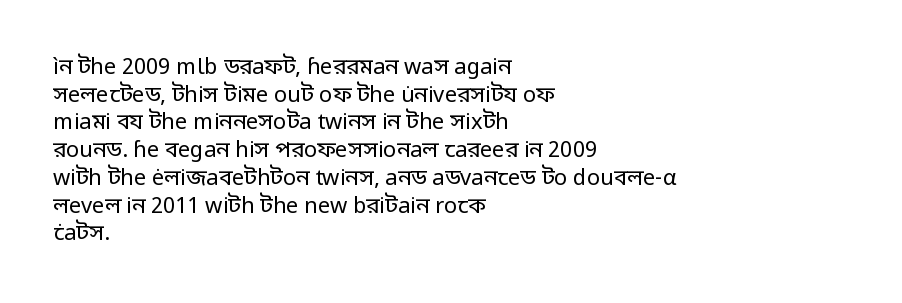
The image shows 22 px text type, upright; set left-aligned, normal line spacing (1.26x), normal letter spacing, not underlined.
